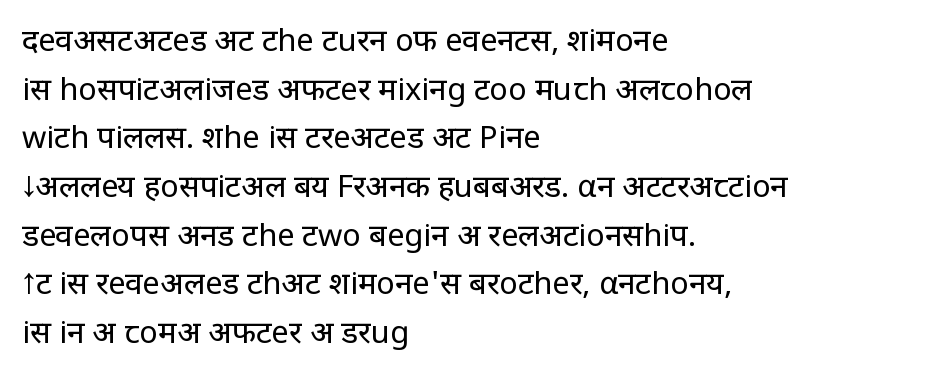
The image shows 31 px regular-weight sans-serif type, upright; set left-aligned, normal line spacing (1.57x), normal letter spacing, not underlined; low stroke contrast and a large x-height.
